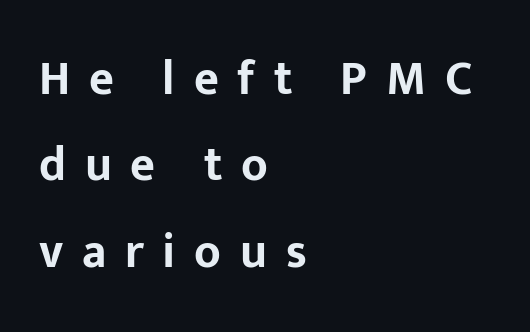
{"serif": "no", "italic": "no", "bold": "yes", "weight": "bold", "width": "normal", "stroke_contrast": "low", "x_height": "medium", "monospaced": "no", "underline": "no", "align": "left", "line_spacing_ratio": 1.8, "letter_spacing": "wide", "letter_spacing_em": 0.39, "glyph_px": 48}
